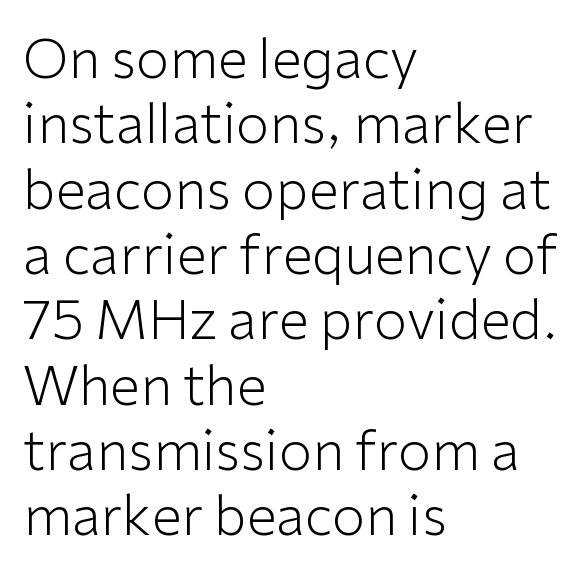
The image shows 54 px light sans-serif type, upright; set left-aligned, line spacing 1.21x, normal letter spacing, not underlined; low stroke contrast and a medium x-height.
